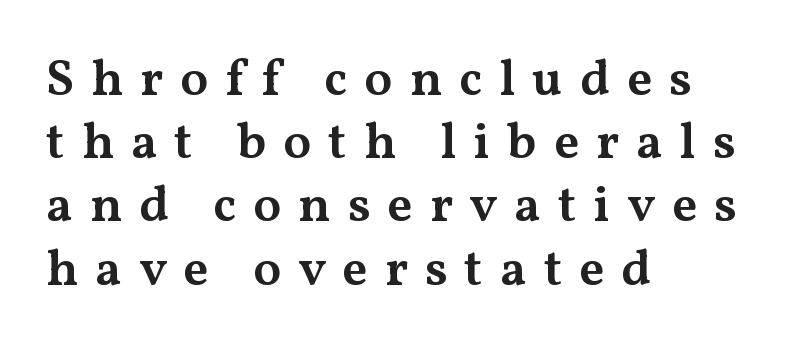
The image shows 51 px semibold, wide serif type, upright; set left-aligned, line spacing 1.24x, unusually wide letter spacing (+0.33 em), not underlined; medium stroke contrast and a medium x-height.
